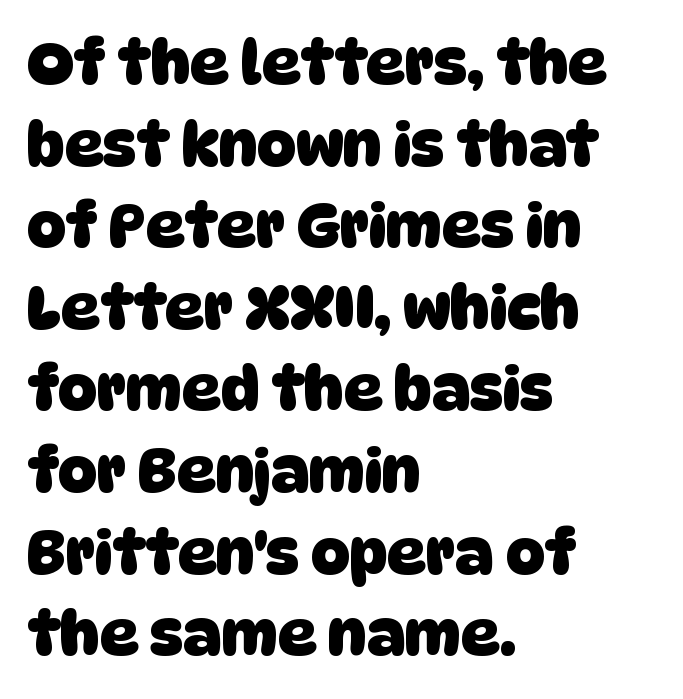
Q: Is the text bold? A: Yes.
Q: Is the typeface a serif or a sans-serif typeface? A: Sans-serif.
Q: Is the text underlined? A: No.
Q: How is the paragraph aligned? A: Left-aligned.
Q: Is the spacing between letters normal or unusually wide? A: Normal.
Q: Is the spacing between lines tight, normal or loose? A: Normal.
Q: Width (condensed, normal, or wide)? A: Normal.
Q: Stroke contrast? A: Low.
Q: x-height? A: Large.
Q: Monospaced? A: No.
